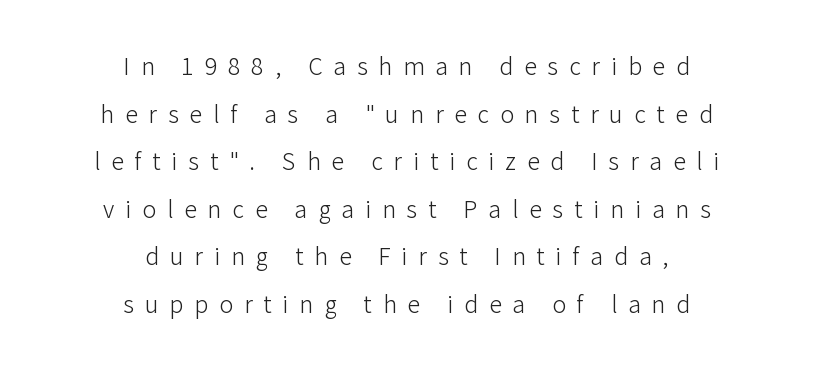
{"italic": "no", "bold": "no", "underline": "no", "align": "center", "line_spacing": "loose", "line_spacing_ratio": 2.07, "letter_spacing": "wide", "letter_spacing_em": 0.48, "glyph_px": 23}
